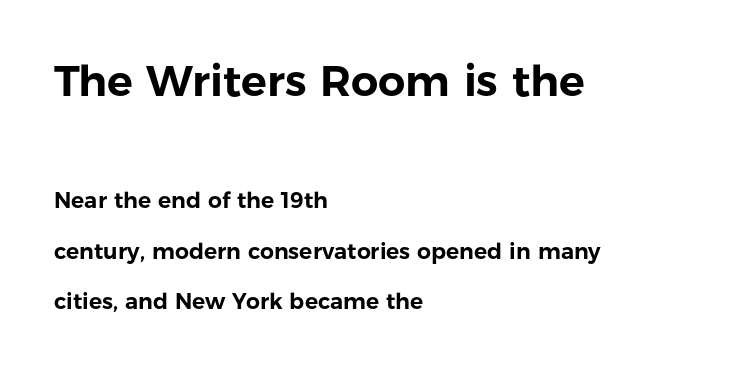
The words here are not underlined. Notice the wide empty band between every row — that's loose leading. Here the glyphs are tracked normally, forming tight word shapes. Serif or sans? Sans — the stroke terminals are bare. Large over small — that's the arrangement of the two blocks here.
